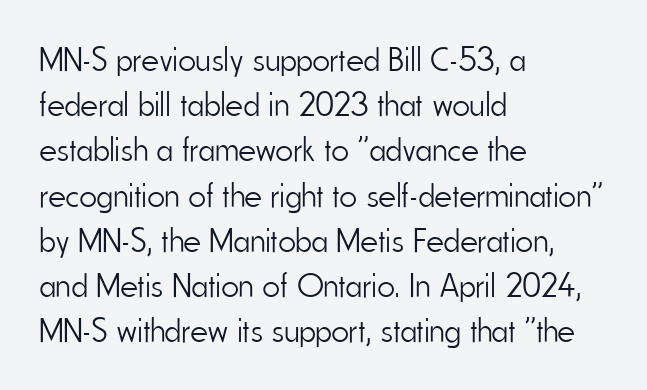
{"serif": "no", "italic": "no", "bold": "no", "weight": "light", "width": "condensed", "stroke_contrast": "low", "x_height": "small", "monospaced": "no", "underline": "no", "align": "left", "line_spacing": "normal", "line_spacing_ratio": 1.33, "letter_spacing": "normal", "letter_spacing_em": 0.0, "glyph_px": 34}
